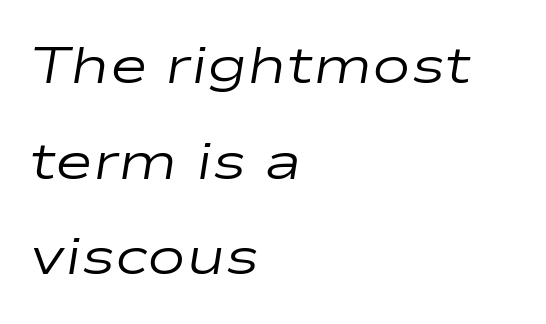
Is this a fixed-width face? No — the glyphs have proportional, varying widths. Which margin do the lines hug? The left one — the right edge is uneven. The line texture is even and compact thanks to regular tracking. Has an underline been added? It has not. Is this a heavy cut? Hardly; it is regular or lighter. These lines were composed using italics.
